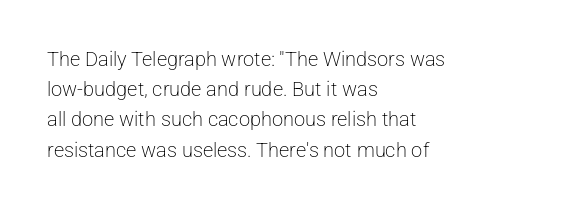
The image shows 20 px text type, upright; set left-aligned, normal line spacing (1.51x), normal letter spacing, not underlined.
